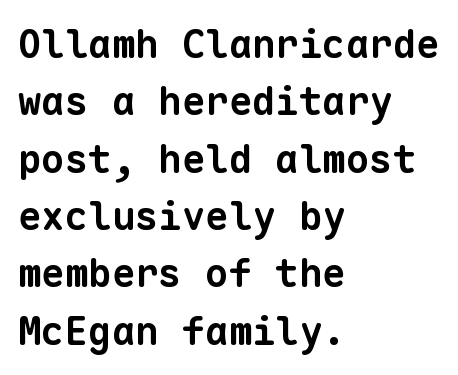
Q: Is the text bold? A: Yes.
Q: Is the typeface a serif or a sans-serif typeface? A: Sans-serif.
Q: Is the text underlined? A: No.
Q: How is the paragraph aligned? A: Left-aligned.
Q: Is the spacing between letters normal or unusually wide? A: Normal.
Q: Is the spacing between lines tight, normal or loose? A: Normal.
Q: Width (condensed, normal, or wide)? A: Normal.
Q: Stroke contrast? A: Low.
Q: x-height? A: Medium.
Q: Monospaced? A: Yes.
